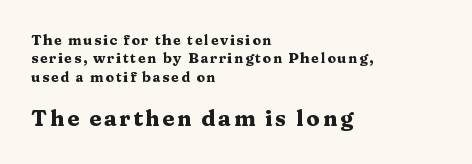
Q: Is the text bold? A: Yes.
Q: Is the text italic (slanted)? A: No, it is upright.
Q: Is the text underlined? A: No.
Q: How is the paragraph aligned? A: Left-aligned.
Q: Is the spacing between lines tight, normal or loose? A: Normal.
Q: Which block of text is set in a larger size, the first (top) or the second (bottom)? A: The second (bottom) one.
